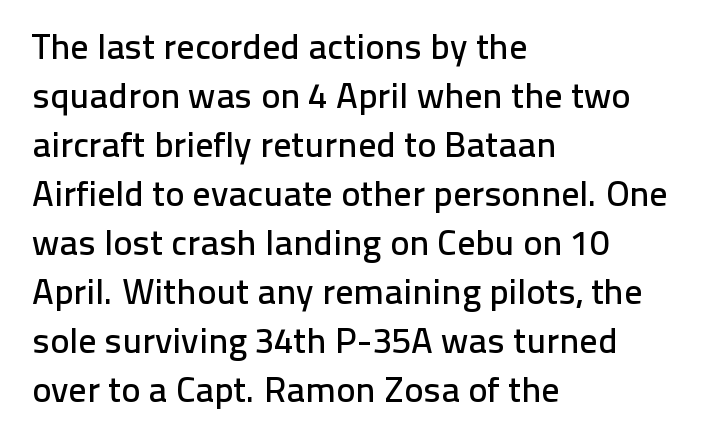
Which margin do the lines hug? The left one — the right edge is uneven. Tracking here is standard; glyphs follow each other at the usual distance. This sample uses a sans-serif face. This rendering features lettering with no underline. Every stem runs plumb, perpendicular to the baseline. Spacing verdict: proportional, widths tailored to each character.
